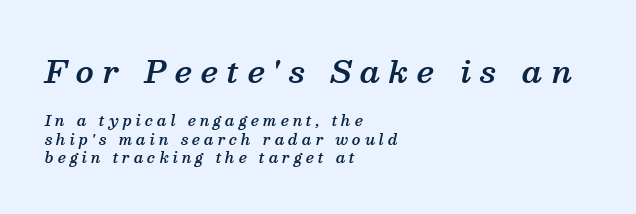
The passage shown is semibold, sitting just below true bold. Underlining? Definitely not there. These lines are composed in type with serifs. The more generous point size was reserved for the upper chunk. The line texture is sparse and dotted thanks to wide tracking. Short and long lines alike share a common starting point at left.
